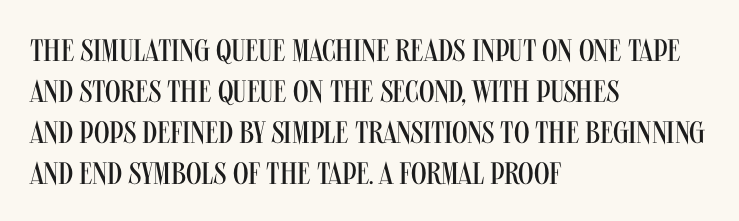
{"serif": "no", "italic": "no", "bold": "no", "weight": "regular", "width": "condensed", "stroke_contrast": "medium", "x_height": "large", "monospaced": "no", "underline": "no", "align": "left", "line_spacing": "normal", "line_spacing_ratio": 1.32, "letter_spacing": "normal", "letter_spacing_em": 0.0, "glyph_px": 31}
